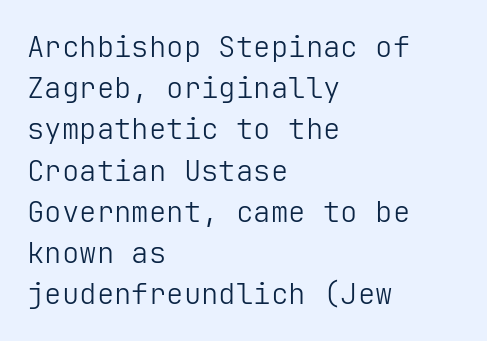
Descenders hang freely into open space. Weight: in the light-to-regular range. The glyphs in this specimen are sans serif. Leftover space on each line is placed entirely after the last word. You can tell it's not italic because the verticals are truly vertical.
